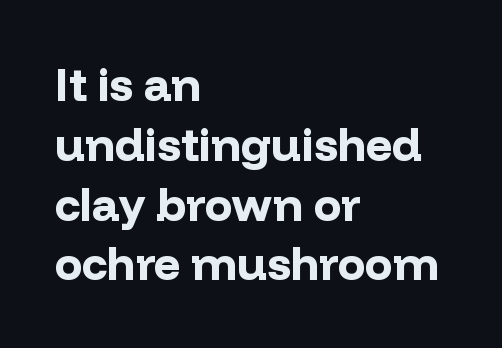
Q: Is the text bold? A: Yes.
Q: Is the text italic (slanted)? A: No, it is upright.
Q: Is the typeface a serif or a sans-serif typeface? A: Sans-serif.
Q: Is the text underlined? A: No.
Q: How is the paragraph aligned? A: Left-aligned.
Q: Is the spacing between letters normal or unusually wide? A: Normal.
Q: Is the spacing between lines tight, normal or loose? A: Normal.
Q: Width (condensed, normal, or wide)? A: Normal.
Q: Stroke contrast? A: Low.
Q: x-height? A: Medium.
Q: Monospaced? A: No.
